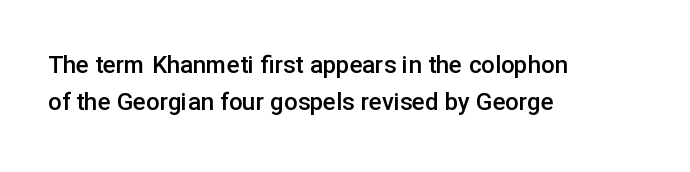
Q: Is the text bold? A: Semi-bold.
Q: Is the text italic (slanted)? A: No, it is upright.
Q: Is the text underlined? A: No.
Q: How is the paragraph aligned? A: Left-aligned.
Q: Is the spacing between letters normal or unusually wide? A: Normal.
Q: Is the spacing between lines tight, normal or loose? A: Normal.
